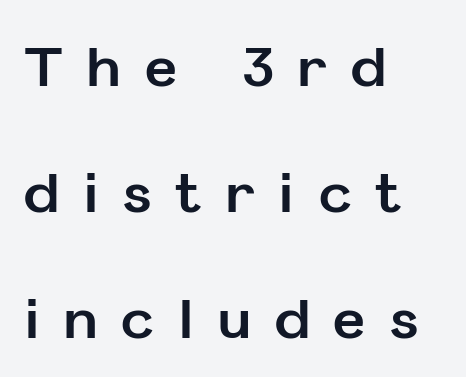
Q: Is the text bold? A: Yes.
Q: Is the text italic (slanted)? A: No, it is upright.
Q: Is the typeface a serif or a sans-serif typeface? A: Sans-serif.
Q: Is the text underlined? A: No.
Q: How is the paragraph aligned? A: Left-aligned.
Q: Is the spacing between letters normal or unusually wide? A: Unusually wide.
Q: Is the spacing between lines tight, normal or loose? A: Loose.
Q: Width (condensed, normal, or wide)? A: Normal.
Q: Stroke contrast? A: Low.
Q: x-height? A: Medium.
Q: Monospaced? A: No.
